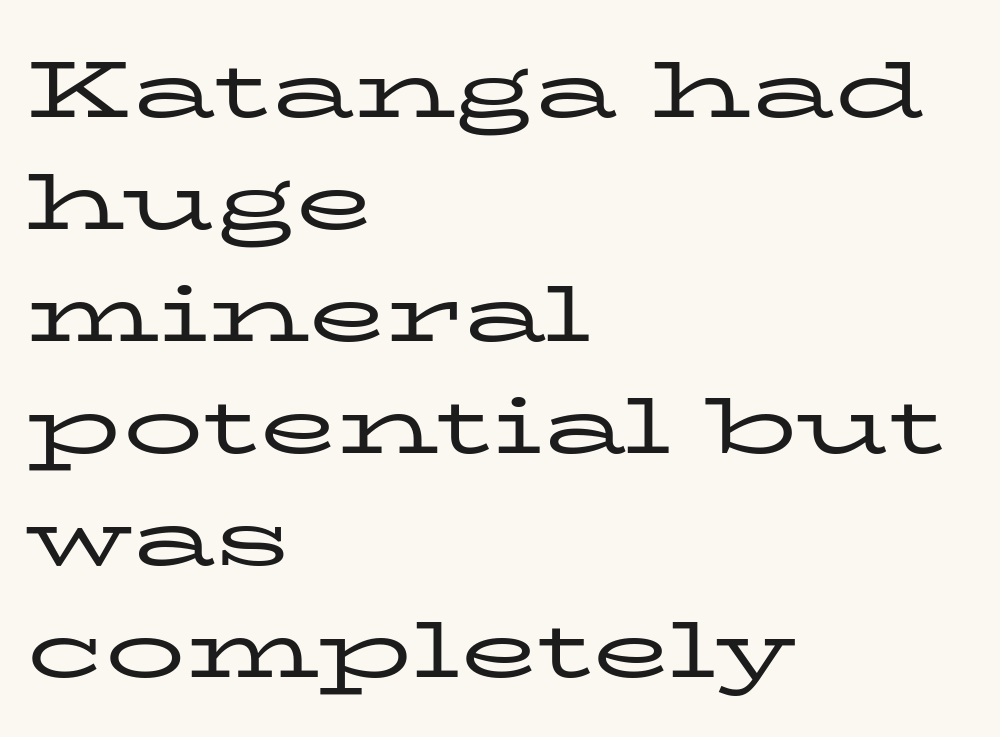
Q: Is the text bold? A: No.
Q: Is the text italic (slanted)? A: No, it is upright.
Q: Is the typeface a serif or a sans-serif typeface? A: Serif.
Q: Is the text underlined? A: No.
Q: How is the paragraph aligned? A: Left-aligned.
Q: Is the spacing between letters normal or unusually wide? A: Normal.
Q: Is the spacing between lines tight, normal or loose? A: Normal.
Q: Width (condensed, normal, or wide)? A: Wide.
Q: Stroke contrast? A: Low.
Q: x-height? A: Medium.
Q: Monospaced? A: No.
